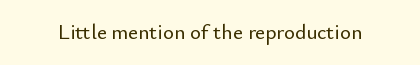
Q: Is the text italic (slanted)? A: No, it is upright.
Q: Is the text underlined? A: No.
Q: Is the spacing between letters normal or unusually wide? A: Normal.
